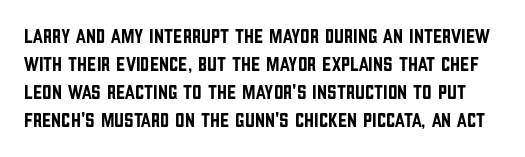
{"italic": "no", "underline": "no", "line_spacing": "normal", "line_spacing_ratio": 1.34, "letter_spacing": "normal", "letter_spacing_em": 0.0, "glyph_px": 21}
